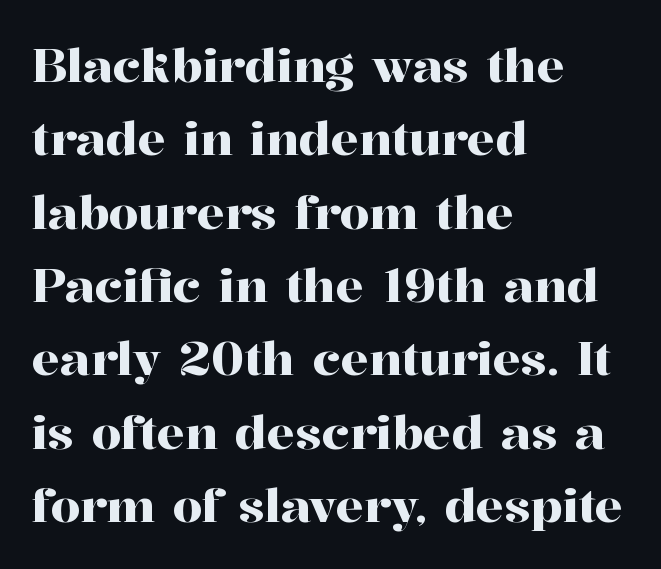
Observe the ordinary spacing: letters are neighbours, not strangers. Vertical strokes here are truly vertical. Quick note: underline off. The space between consecutive lines is moderate.
